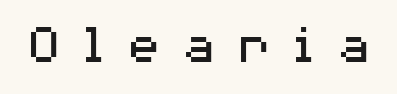
The foot of each line stays bare and open. No chunkiness to these letters — they're not bold. Caption: expanded tracking, letters set apart. Proportional: the letters do not fall into vertical columns.
